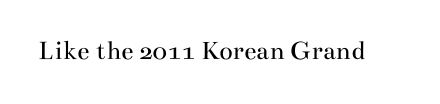
{"serif": "yes", "italic": "no", "bold": "no", "weight": "regular", "width": "wide", "stroke_contrast": "medium", "x_height": "small", "monospaced": "no", "underline": "no", "letter_spacing": "normal", "letter_spacing_em": 0.0, "glyph_px": 28}
